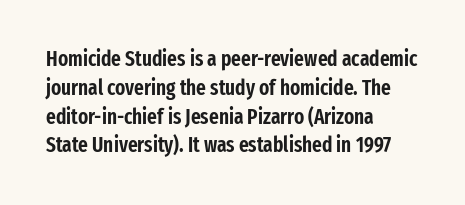
The compositor pushed each line to the left boundary. The strip under each line holds only bare page. When letters stand straight like this, we call the style roman or upright. Letter spacing: default. In terms of leading, this rendering sits right in the middle.
